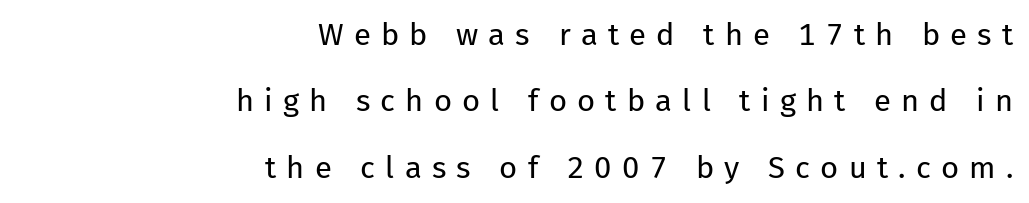
The image shows 31 px regular-weight sans-serif type, upright; set right-aligned, loose line spacing (2.14x), unusually wide letter spacing (+0.33 em), not underlined; low stroke contrast and a medium x-height.
